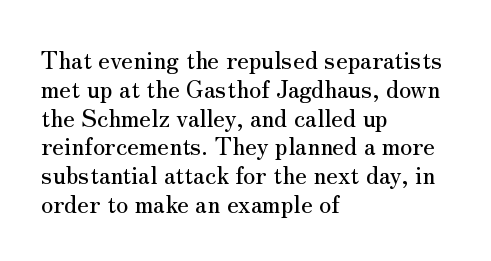
The image shows 24 px text type, upright; set left-aligned, line spacing 1.2x, normal letter spacing, not underlined.
